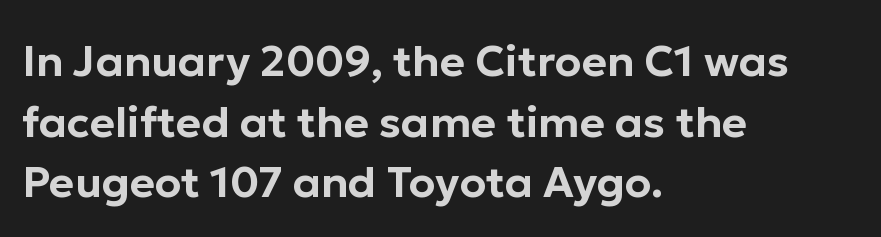
Q: Is the text italic (slanted)? A: No, it is upright.
Q: Is the typeface a serif or a sans-serif typeface? A: Sans-serif.
Q: Is the text underlined? A: No.
Q: How is the paragraph aligned? A: Left-aligned.
Q: Is the spacing between letters normal or unusually wide? A: Normal.
Q: Is the spacing between lines tight, normal or loose? A: Normal.
Q: Width (condensed, normal, or wide)? A: Normal.
Q: Stroke contrast? A: Low.
Q: x-height? A: Medium.
Q: Monospaced? A: No.
